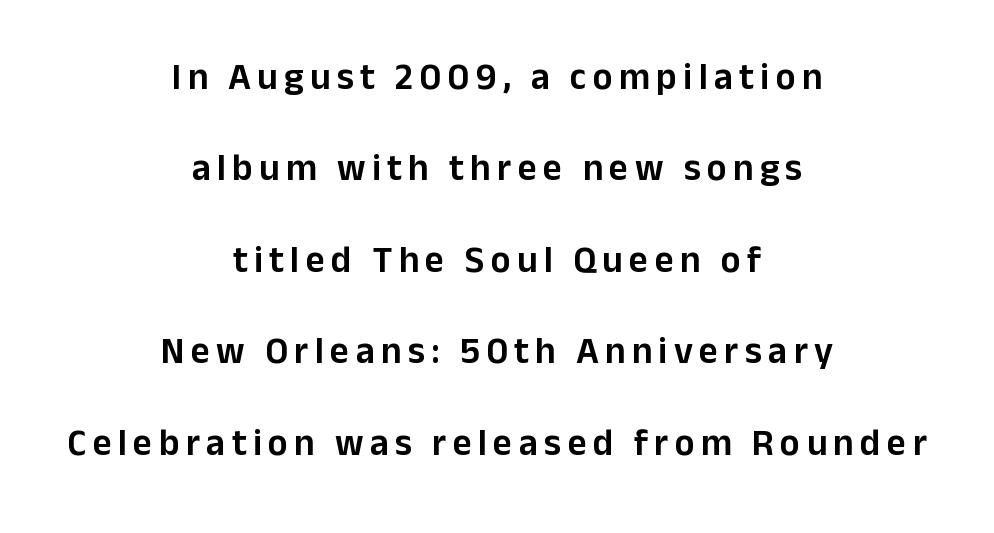
The image shows 37 px sans-serif type, upright; set centered, loose line spacing (2.47x), not underlined; low stroke contrast and a medium x-height.
